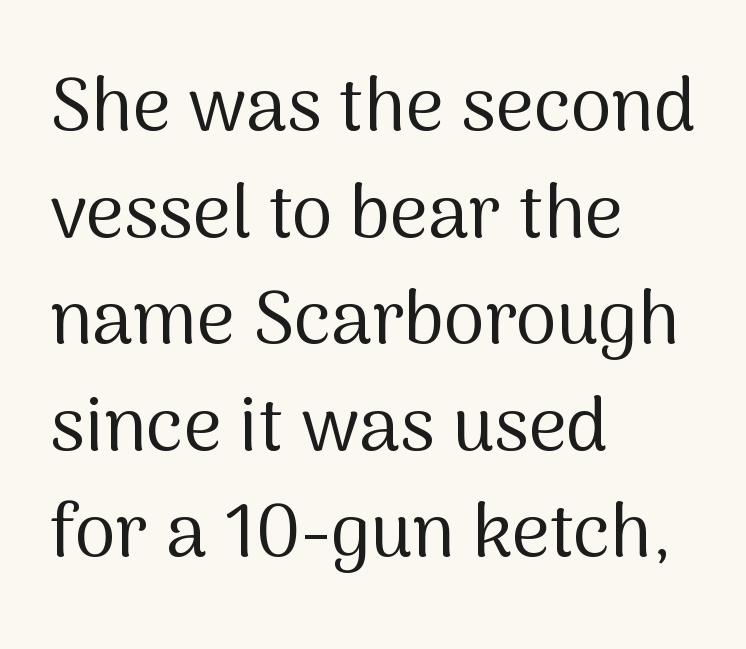
Grotesque or geometric, the face here clearly has no serifs. Each stroke keeps to a modest, everyday thickness or less. Is there much room between lines? A standard amount, neither cramped nor airy. You could not count columns in this text — the font is proportionally spaced.
